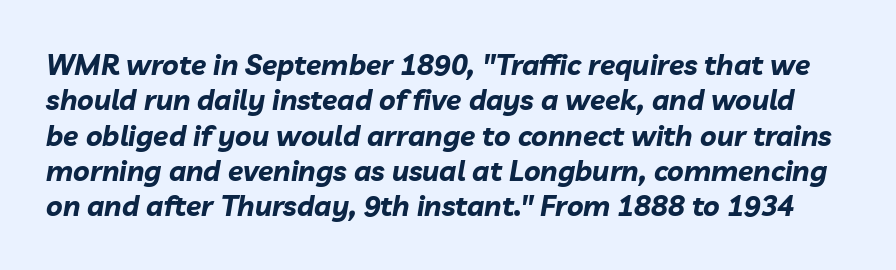
Q: Is the text bold? A: Yes.
Q: Is the text italic (slanted)? A: Yes, it leans right by about 10 degrees.
Q: Is the text underlined? A: No.
Q: Is the spacing between letters normal or unusually wide? A: Normal.
Q: Is the spacing between lines tight, normal or loose? A: Normal.
Q: Width (condensed, normal, or wide)? A: Normal.
Q: Stroke contrast? A: Low.
Q: x-height? A: Medium.
Q: Monospaced? A: No.
